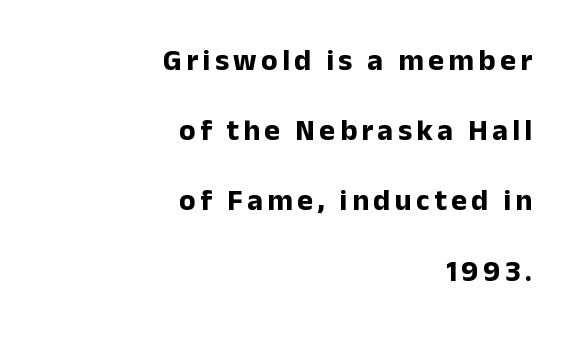
{"serif": "no", "italic": "no", "bold": "yes", "weight": "bold", "width": "normal", "stroke_contrast": "low", "x_height": "medium", "monospaced": "no", "underline": "no", "align": "right", "line_spacing": "loose", "line_spacing_ratio": 2.34, "glyph_px": 30}
